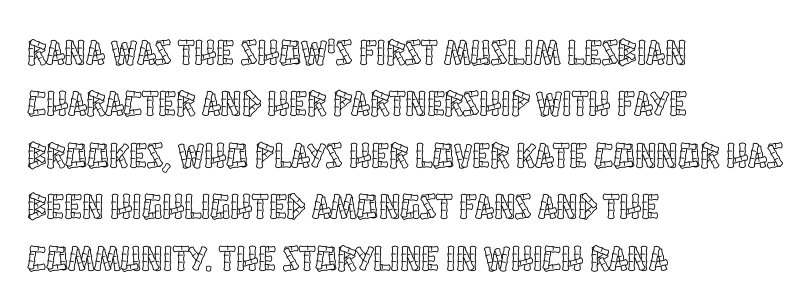
Looks like regular typesetting: each glyph gets only the width it needs. Posture: straight, roman, zero tilt. Observe the ordinary spacing: letters are neighbours, not strangers. A classic flush-left, rag-right setting is used for this passage. This block has exactly the height ordinary leading produces.
